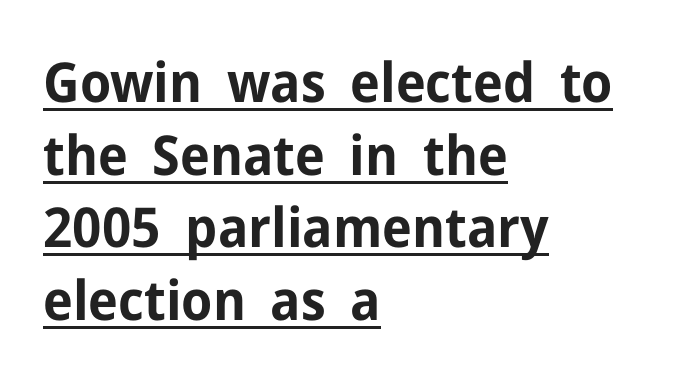
Do the letters lean? They stand straight. A typesetter would label this face a sans. You could not count columns in this text — the font is proportionally spaced. If you measured baseline to baseline, you'd find a middling distance.
